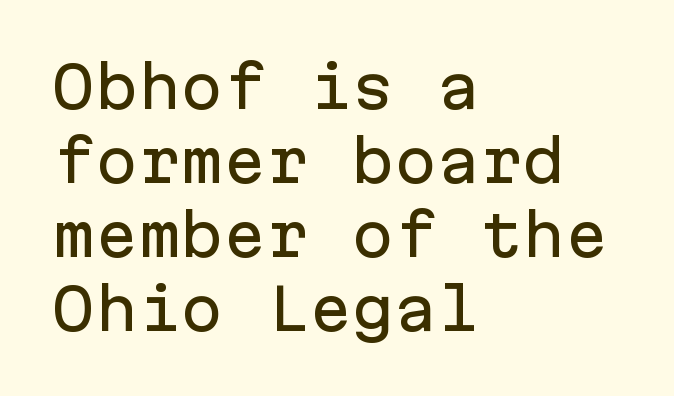
The glyphs are unaccompanied by any horizontal stroke below them. The characters display no serif detailing; their extremities are plain. Is the block centered? No — it sits flush against the left margin. You could count columns in this text — the font is strictly monospaced. Vertical spacing — default.
